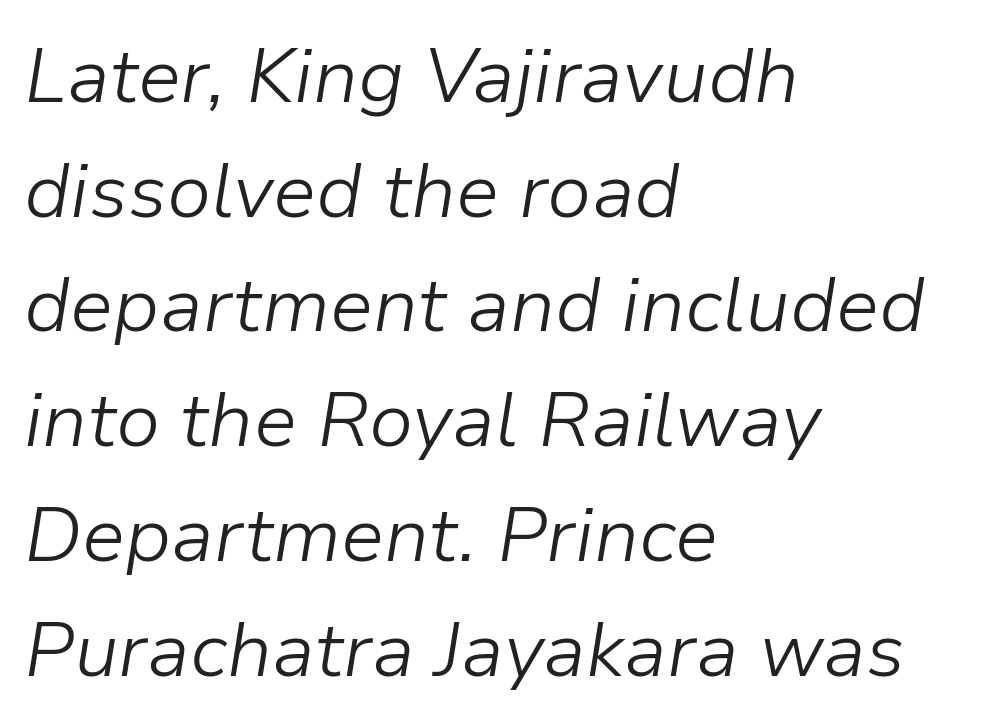
This is oblique type, the kind used for emphasis or titles. Honestly, the letter spacing is just normal — you wouldn't notice it. Proportional: the letters do not fall into vertical columns. A quiet, ordinary-to-light weight characterises the typeface.
